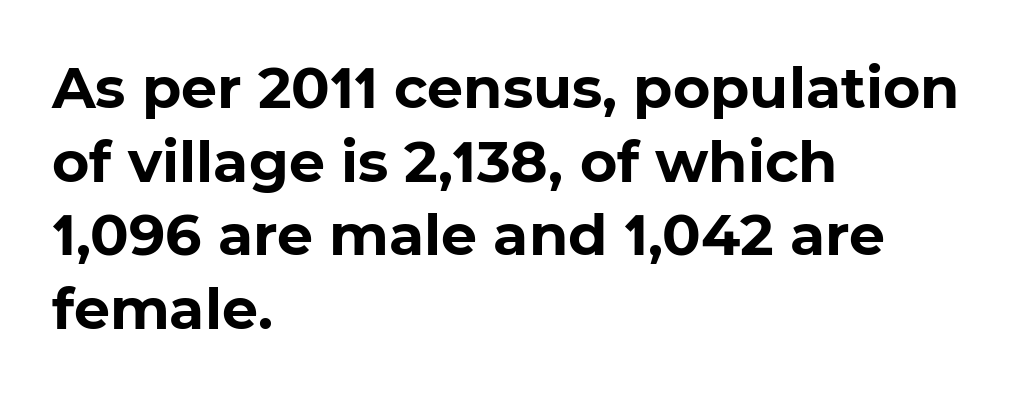
Q: Is the text bold? A: Yes.
Q: Is the typeface a serif or a sans-serif typeface? A: Sans-serif.
Q: Is the text underlined? A: No.
Q: How is the paragraph aligned? A: Left-aligned.
Q: Is the spacing between letters normal or unusually wide? A: Normal.
Q: Is the spacing between lines tight, normal or loose? A: Normal.
Q: Width (condensed, normal, or wide)? A: Normal.
Q: Stroke contrast? A: Low.
Q: x-height? A: Medium.
Q: Monospaced? A: No.
